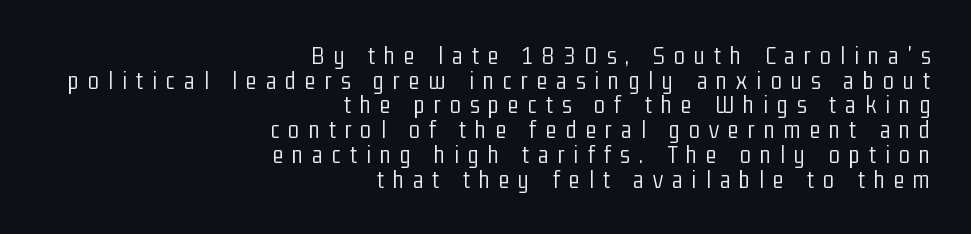
Q: Is the text bold? A: No.
Q: Is the text italic (slanted)? A: No, it is upright.
Q: Is the text underlined? A: No.
Q: How is the paragraph aligned? A: Right-aligned.
Q: Is the spacing between letters normal or unusually wide? A: Unusually wide.
Q: Is the spacing between lines tight, normal or loose? A: Tight.
